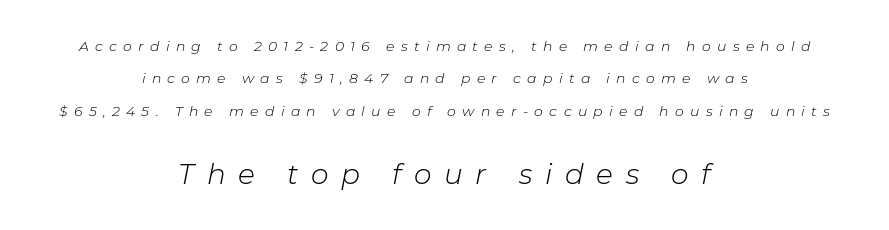
The image shows 28 px light type, italic (leaning right); set centered, loose line spacing (2.31x), unusually wide letter spacing (+0.45 em), not underlined; the second (bottom) block is 2.0x larger; low stroke contrast and a medium x-height.
